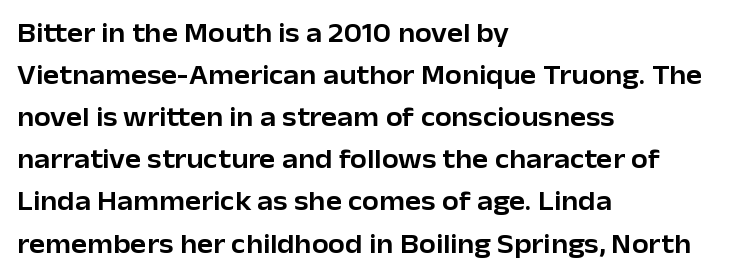
The image shows 27 px text type, upright; set left-aligned, normal line spacing (1.56x), normal letter spacing, not underlined.
